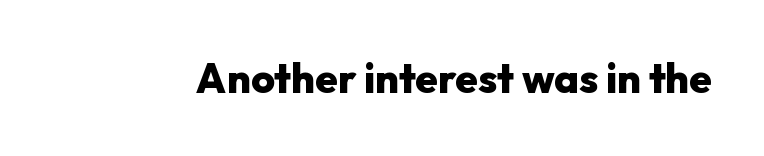
{"serif": "no", "italic": "no", "bold": "yes", "weight": "heavy", "width": "normal", "stroke_contrast": "low", "x_height": "medium", "monospaced": "no", "underline": "no", "letter_spacing": "normal", "letter_spacing_em": 0.0, "glyph_px": 41}
